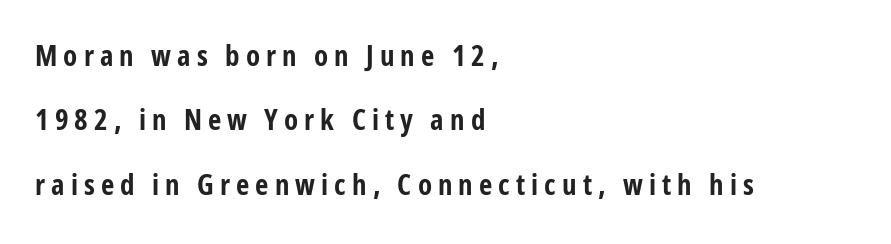
Alignment: flush left. Typographically, this falls in the sans-serif category. It's the straight-up-and-down kind of type. The line-height multiplier appears high, well above default. Loose tracking; the words dissolve into strings of separated letters.
